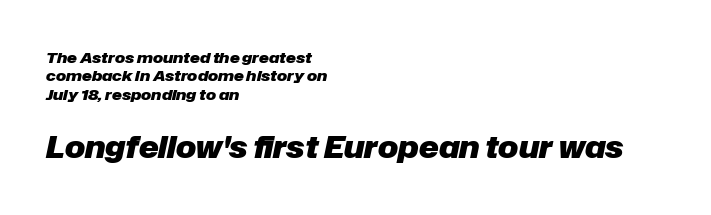
Q: Is the text bold? A: Yes.
Q: Is the text italic (slanted)? A: Yes, it leans right by about 12 degrees.
Q: Is the text underlined? A: No.
Q: How is the paragraph aligned? A: Left-aligned.
Q: Is the spacing between letters normal or unusually wide? A: Normal.
Q: Which block of text is set in a larger size, the first (top) or the second (bottom)? A: The second (bottom) one.
Q: Width (condensed, normal, or wide)? A: Normal.
Q: Stroke contrast? A: Low.
Q: x-height? A: Medium.
Q: Monospaced? A: No.
